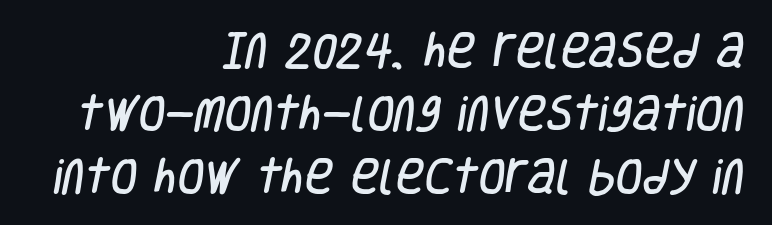
{"serif": "no", "width": "condensed", "stroke_contrast": "low", "x_height": "large", "monospaced": "no", "underline": "no", "align": "right", "line_spacing": "normal", "line_spacing_ratio": 1.62, "letter_spacing": "normal", "letter_spacing_em": 0.0, "glyph_px": 39}
